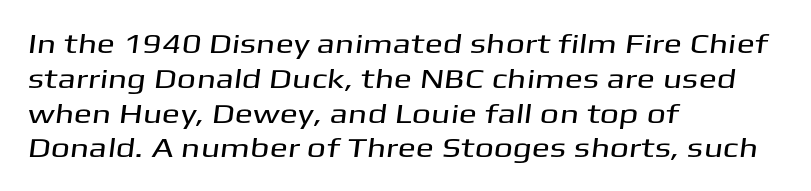
Only glyphs here, with clear space below each row. Students, note that the glyphs here touch the page at normal intervals. Regular leading. The ragged edge is on the right, which tells us the setting is flush left.
